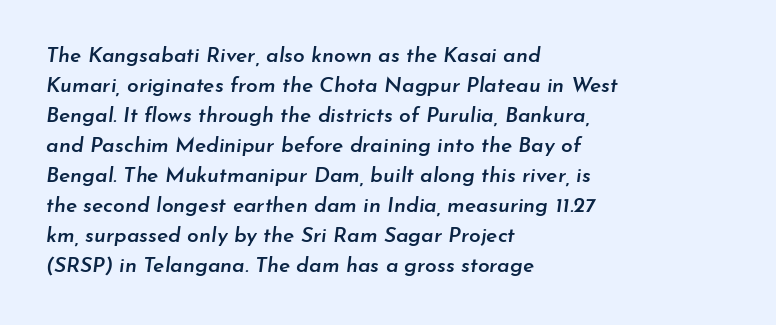
The image shows 21 px text type, italic (leaning right); set left-aligned, normal line spacing (1.43x), normal letter spacing, not underlined.
